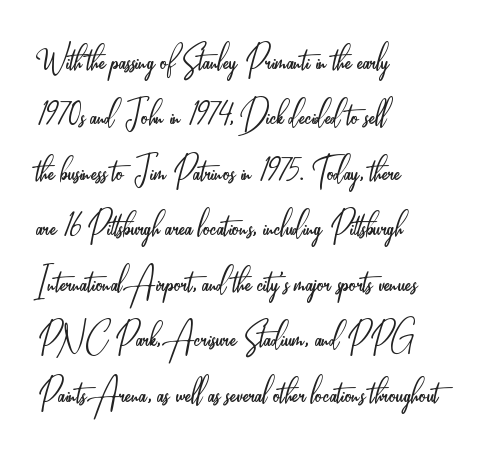
{"serif": "no", "bold": "no", "weight": "light", "width": "condensed", "stroke_contrast": "low", "x_height": "small", "monospaced": "no", "underline": "no", "align": "left", "line_spacing": "normal", "line_spacing_ratio": 1.26, "letter_spacing": "normal", "letter_spacing_em": 0.0, "glyph_px": 44}
